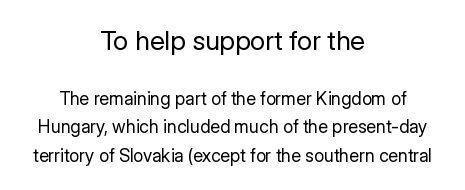
{"italic": "no", "bold": "no", "underline": "no", "align": "center", "line_spacing": "normal", "line_spacing_ratio": 1.57, "letter_spacing": "normal", "letter_spacing_em": 0.0, "larger_block": "first", "size_ratio": 1.5, "glyph_px": 27}
